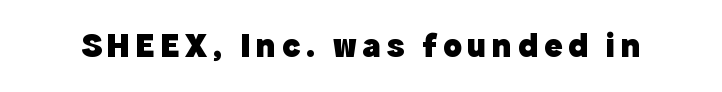
{"serif": "no", "italic": "no", "bold": "yes", "weight": "heavy", "width": "normal", "x_height": "medium", "monospaced": "no", "underline": "no", "glyph_px": 34}
